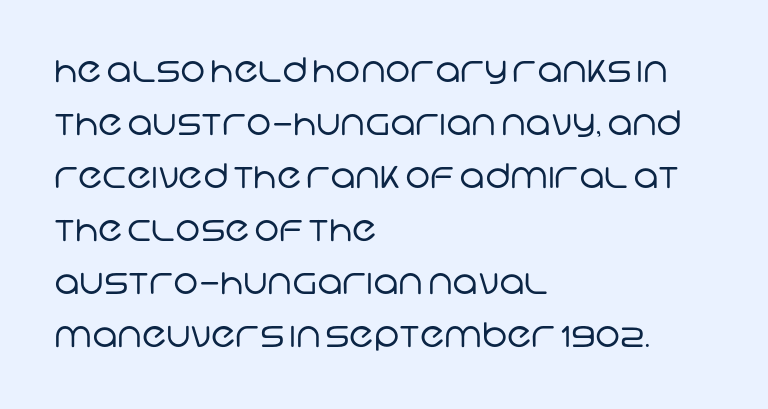
Q: Is the text bold? A: No.
Q: Is the typeface a serif or a sans-serif typeface? A: Sans-serif.
Q: Is the text underlined? A: No.
Q: How is the paragraph aligned? A: Left-aligned.
Q: Is the spacing between letters normal or unusually wide? A: Normal.
Q: Is the spacing between lines tight, normal or loose? A: Normal.
Q: Width (condensed, normal, or wide)? A: Normal.
Q: Stroke contrast? A: Low.
Q: x-height? A: Large.
Q: Monospaced? A: No.
